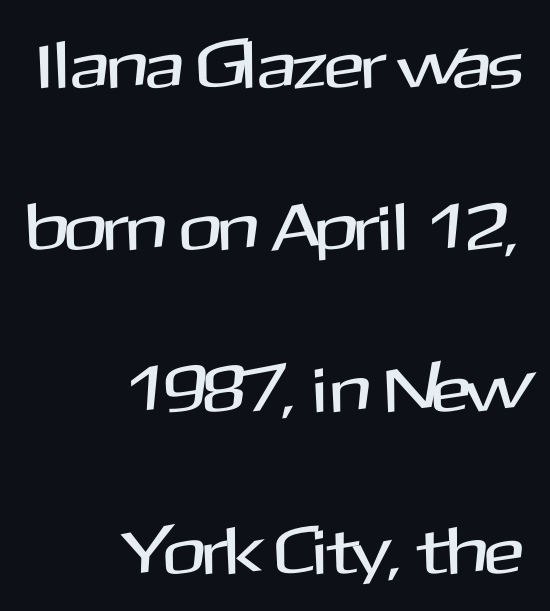
The image shows 67 px sans-serif type, upright; set right-aligned, loose line spacing (2.42x), normal letter spacing, not underlined; medium stroke contrast and a medium x-height.
